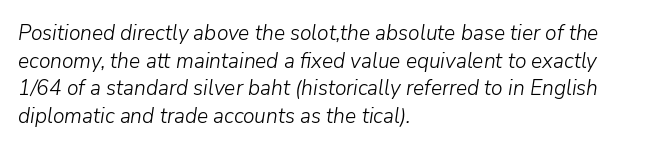
Compared with a centered layout, this one pins lines to the left instead. The weight would be labelled regular, book, light, or lighter still. Descenders hang freely into open space. Yep, that's italic — everything's leaning. Line spacing here is normal.
